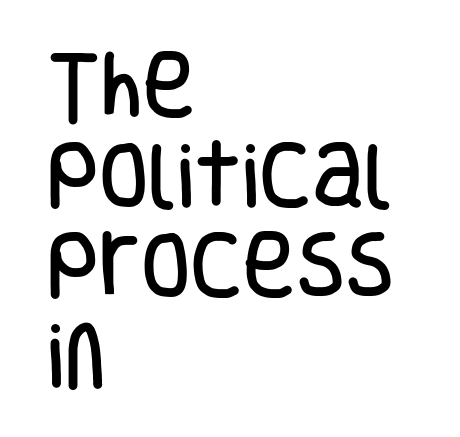
Think of a printed novel: that variable character pitch is what you see here. Descender tails drop into unmarked territory. Posture: vertical. Here the glyphs are tracked normally, forming tight word shapes.
